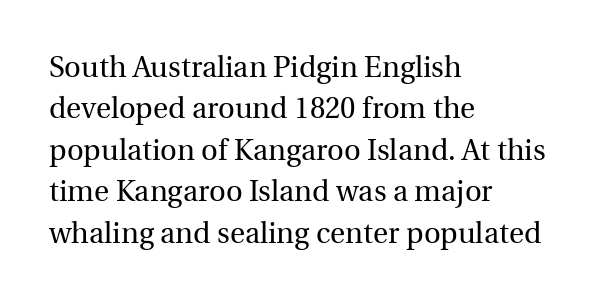
The image shows 29 px regular-weight serif type, upright; set left-aligned, normal line spacing (1.43x), normal letter spacing, not underlined; a medium x-height.
